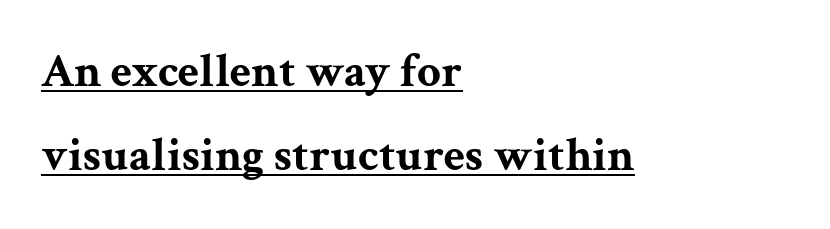
Ordinary non-slanted type is in use. Short note: letters normally spaced. The face used here is proportionally spaced, like ordinary book or web type. Weight check: bold — yes, fully. Quick note: underline on.
